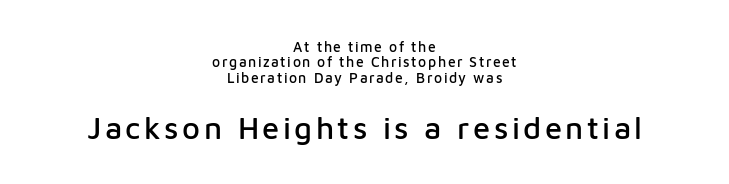
Each letter keeps its own natural width here, so spacing adapts to shape. The lines are packed closely together with very little leading. The composition opens small and finishes big. This rendering employs a face without finishing strokes, i.e., a sans-serif. Underline: absent. Every stem runs plumb, perpendicular to the baseline.
